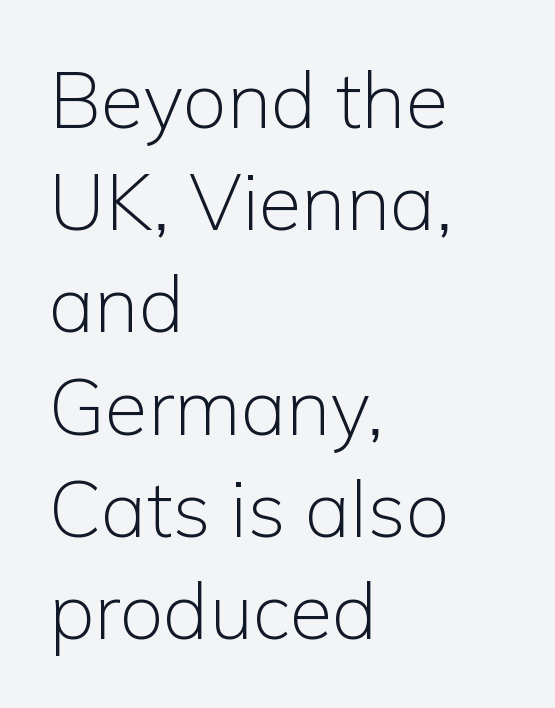
{"serif": "no", "italic": "no", "bold": "no", "weight": "light", "width": "normal", "stroke_contrast": "low", "x_height": "medium", "monospaced": "no", "underline": "no", "align": "left", "line_spacing": "normal", "line_spacing_ratio": 1.31, "letter_spacing": "normal", "letter_spacing_em": 0.0, "glyph_px": 78}
